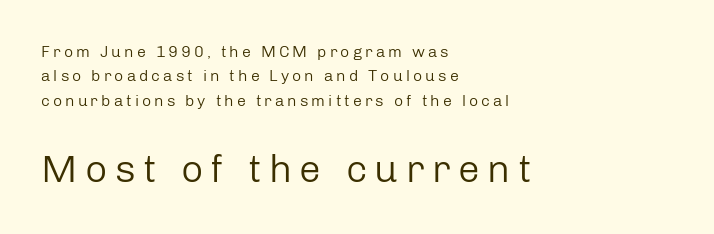
{"serif": "no", "italic": "no", "bold": "no", "weight": "regular", "width": "normal", "stroke_contrast": "low", "x_height": "medium", "monospaced": "no", "underline": "no", "align": "left", "line_spacing": "normal", "line_spacing_ratio": 1.52, "larger_block": "second", "size_ratio": 2.44, "glyph_px": 39}
